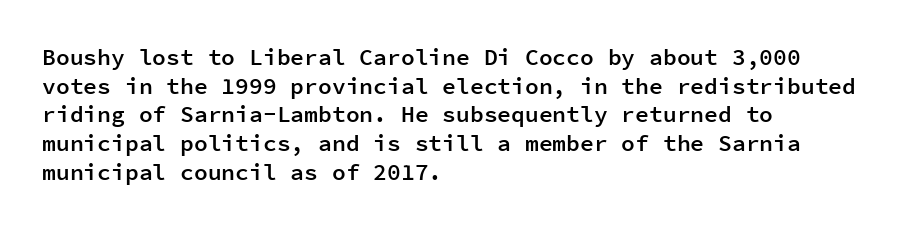
Q: Is the text bold? A: Semi-bold.
Q: Is the text italic (slanted)? A: No, it is upright.
Q: Is the text underlined? A: No.
Q: How is the paragraph aligned? A: Left-aligned.
Q: Is the spacing between letters normal or unusually wide? A: Normal.
Q: Is the spacing between lines tight, normal or loose? A: Normal.
